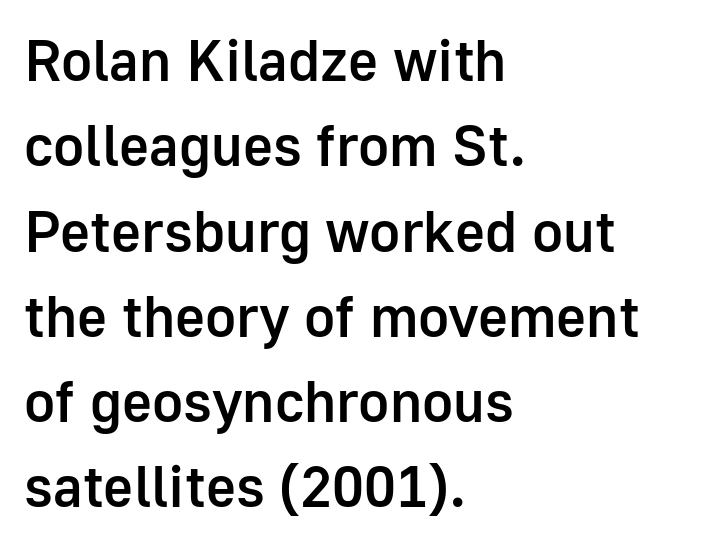
The image shows 58 px semibold sans-serif type, upright; set left-aligned, normal line spacing (1.47x), normal letter spacing, not underlined; low stroke contrast and a medium x-height.
